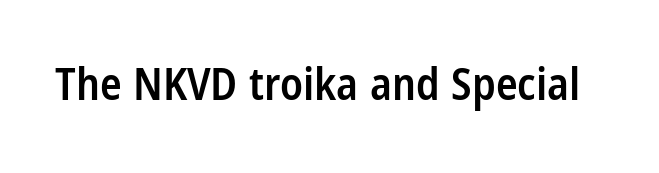
The image shows 45 px semibold, condensed sans-serif type, upright; set normal letter spacing, not underlined; low stroke contrast and a large x-height.
